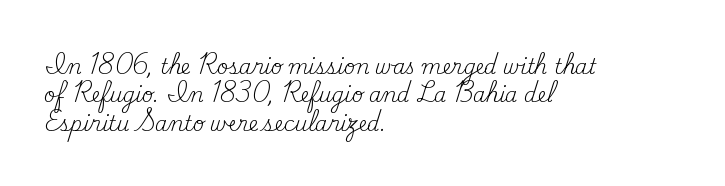
Glyph-to-glyph distance matches everyday printed text. One glance says typical: line gaps are just what's usual. A bare baseline throughout the passage.
